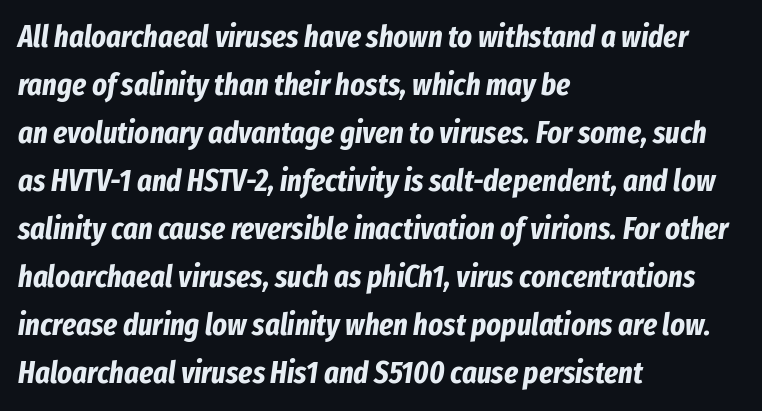
The image shows 31 px bold, condensed type, italic (leaning right); set left-aligned, normal line spacing (1.55x), normal letter spacing, not underlined; low stroke contrast and a medium x-height.
